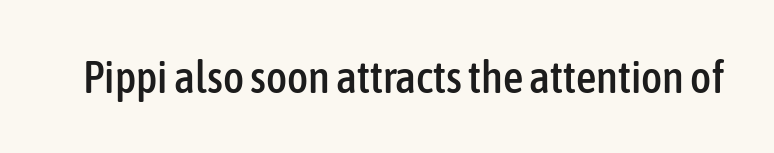
The image shows 45 px condensed sans-serif type, upright; set normal letter spacing, not underlined; low stroke contrast and a medium x-height.
